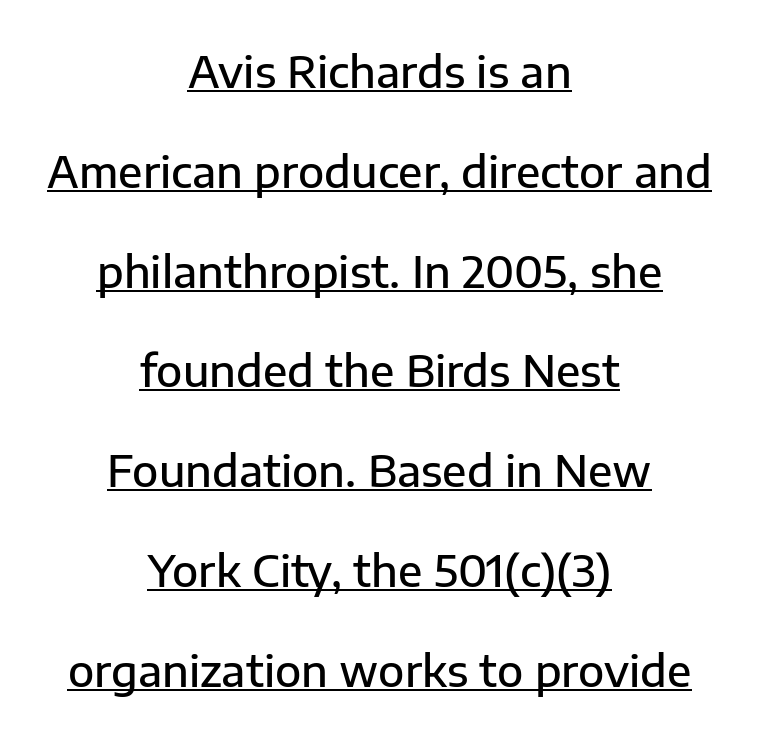
The image shows 43 px semibold sans-serif type, upright; set centered, loose line spacing (2.32x), normal letter spacing, underlined; low stroke contrast and a medium x-height.
